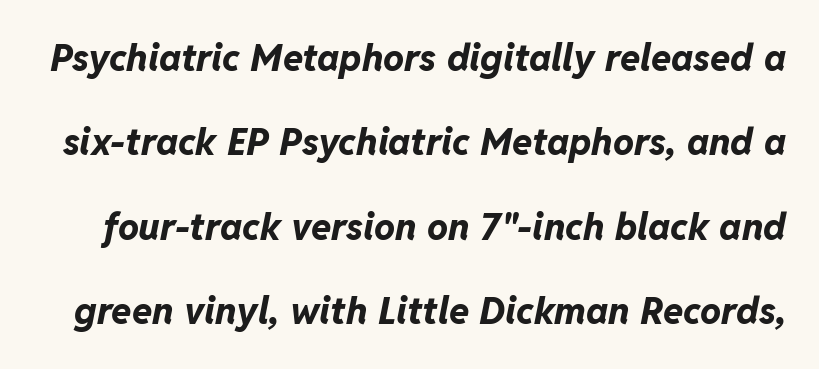
The image shows 37 px bold type, italic (leaning right); set loose line spacing (2.28x), normal letter spacing, not underlined; low stroke contrast and a medium x-height.
